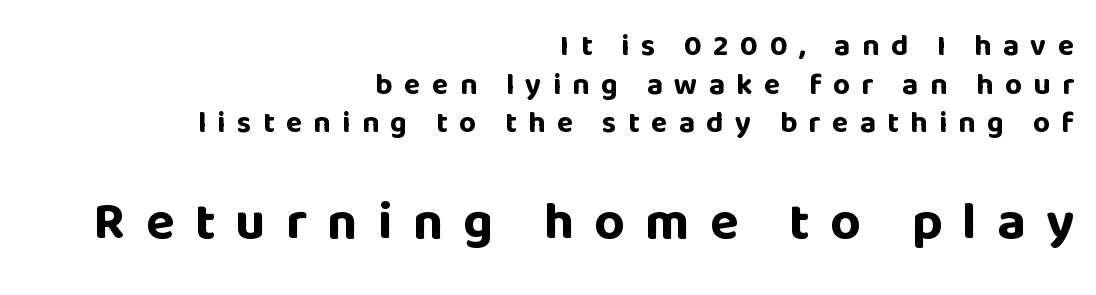
Each line ends at the same right margin while the left side varies. Between these two stacked blocks, the lower one wins on size. Is this a fixed-width face? No — the glyphs have proportional, varying widths. In terms of leading, this rendering sits right in the middle. You can tell it's not italic because the verticals are truly vertical.
